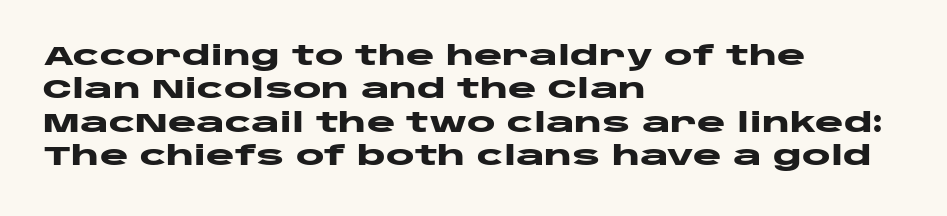
The image shows 27 px bold type, upright; set left-aligned, line spacing 1.24x, normal letter spacing, not underlined.
